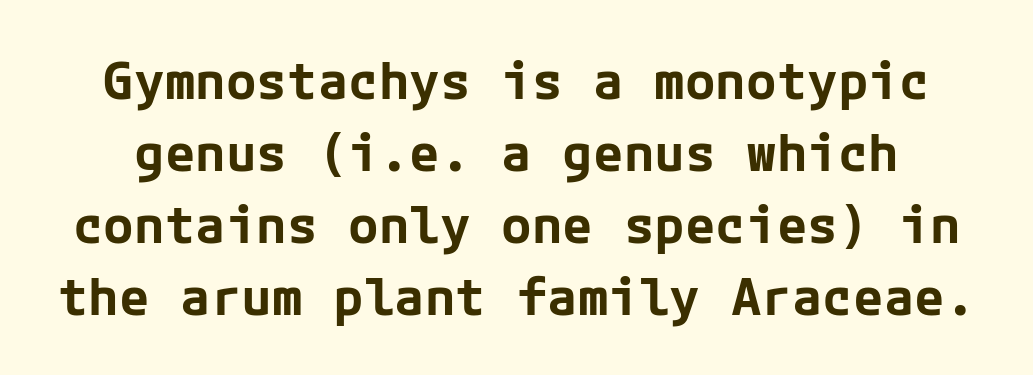
Only glyphs here, with clear space below each row. A dark, heavy texture on the line: the type is bold. Regarding serifs, this sample does without them. Tracking here is standard; glyphs follow each other at the usual distance. A typesetter would mark this as roman, not italic. Summary of vertical rhythm: regular, with standard interline spacing.
